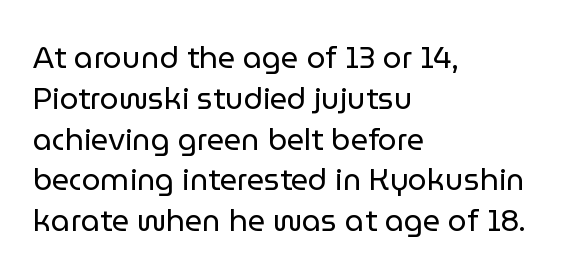
The image shows 30 px regular-weight sans-serif type, upright; set left-aligned, normal line spacing (1.36x), normal letter spacing, not underlined; low stroke contrast and a medium x-height.
